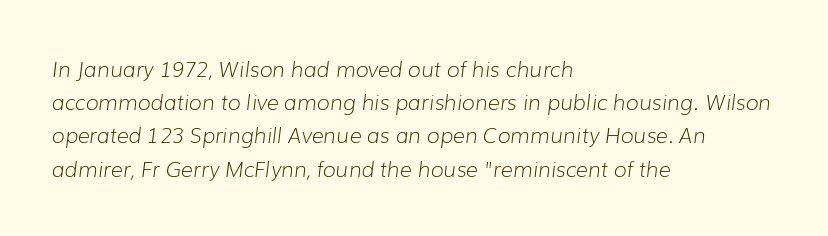
{"italic": "yes", "lean": "right", "slant_degrees": 7, "bold": "no", "underline": "no", "align": "left", "line_spacing": "normal", "line_spacing_ratio": 1.58, "letter_spacing": "normal", "letter_spacing_em": 0.0, "glyph_px": 21}
